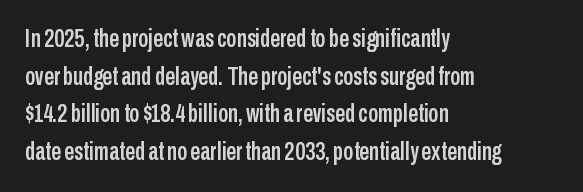
{"italic": "no", "underline": "no", "align": "left", "line_spacing": "normal", "line_spacing_ratio": 1.51, "letter_spacing": "normal", "letter_spacing_em": 0.0, "glyph_px": 25}
